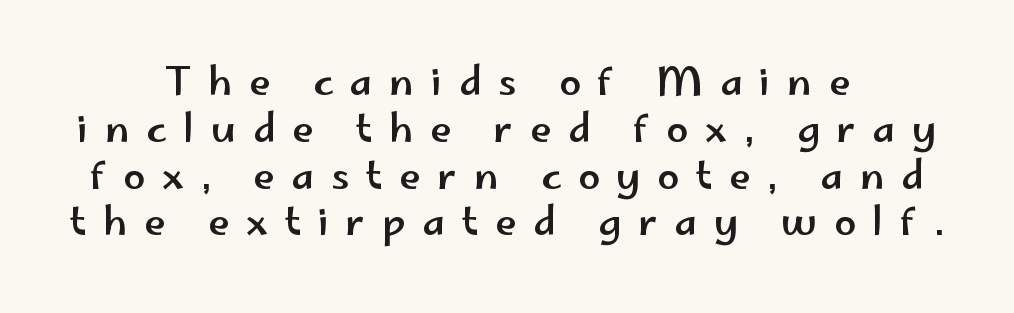
The image shows 39 px wide sans-serif type, upright; set centered, line spacing 1.2x, unusually wide letter spacing (+0.43 em), not underlined; low stroke contrast and a small x-height.
